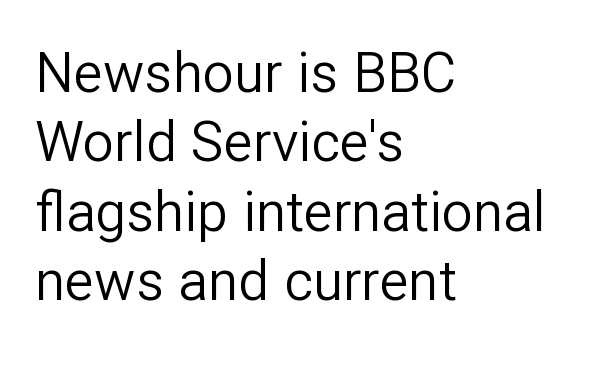
{"serif": "no", "italic": "no", "bold": "no", "weight": "regular", "width": "normal", "stroke_contrast": "low", "x_height": "medium", "monospaced": "no", "underline": "no", "align": "left", "line_spacing": "normal", "line_spacing_ratio": 1.26, "letter_spacing": "normal", "letter_spacing_em": 0.0, "glyph_px": 55}
